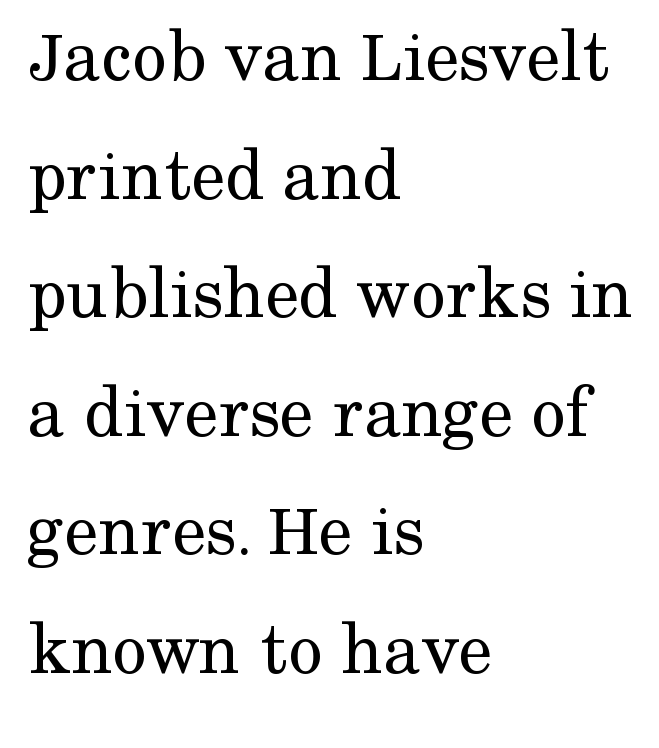
{"serif": "yes", "italic": "no", "bold": "no", "weight": "regular", "width": "normal", "stroke_contrast": "medium", "x_height": "medium", "monospaced": "no", "underline": "no", "align": "left", "line_spacing": "normal", "line_spacing_ratio": 1.56, "letter_spacing": "normal", "letter_spacing_em": 0.0, "glyph_px": 76}
